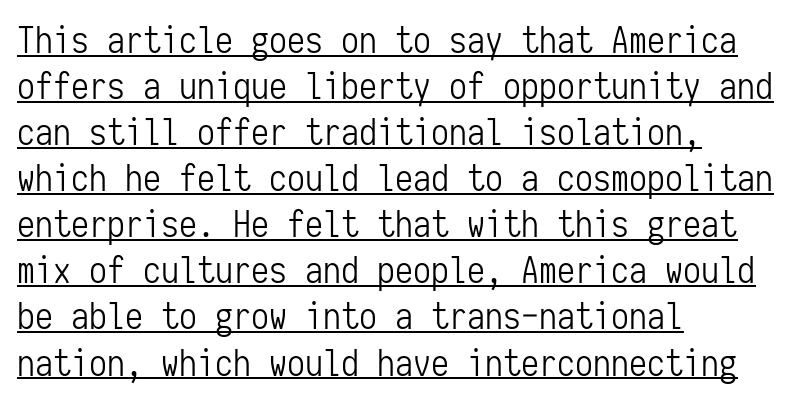
The image shows 36 px light, condensed sans-serif type, upright, monospaced; set left-aligned, normal line spacing (1.28x), normal letter spacing, underlined; low stroke contrast and a medium x-height.
